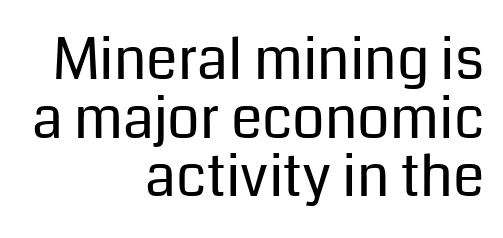
The image shows 57 px regular-weight sans-serif type, upright; set right-aligned, tight line spacing (1.03x), normal letter spacing, not underlined; low stroke contrast and a medium x-height.
